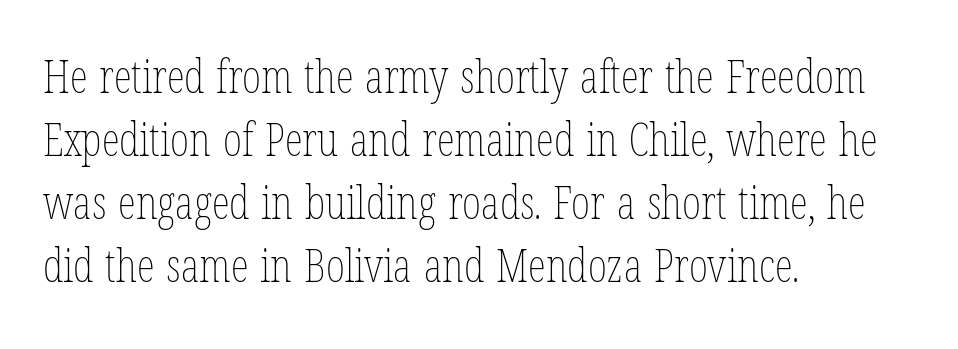
Line starts are locked; line ends wander. Think of a printed novel: that variable character pitch is what you see here. The letters stand upright; this is a roman face. A typesetter would call this zero additional tracking. The strip under each line holds only bare page. One glance says typical: line gaps are just what's usual.
